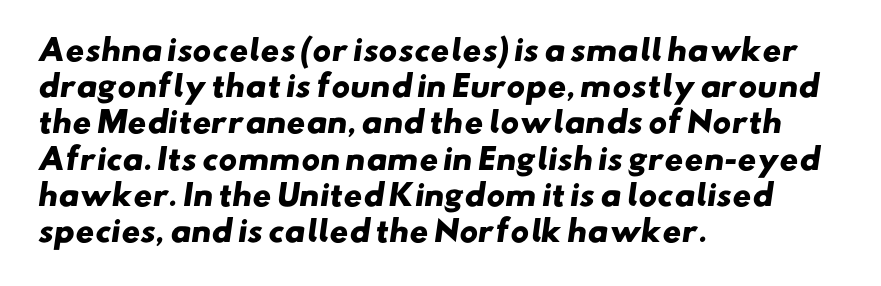
{"serif": "no", "bold": "yes", "weight": "heavy", "width": "wide", "stroke_contrast": "low", "x_height": "small", "monospaced": "no", "underline": "no", "align": "left", "line_spacing": "normal", "line_spacing_ratio": 1.25, "letter_spacing": "normal", "letter_spacing_em": 0.0, "glyph_px": 29}
